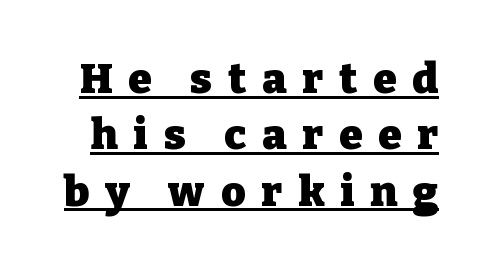
The image shows 42 px heavy serif type, upright; set normal line spacing (1.34x), unusually wide letter spacing (+0.38 em), underlined; low stroke contrast and a medium x-height.
